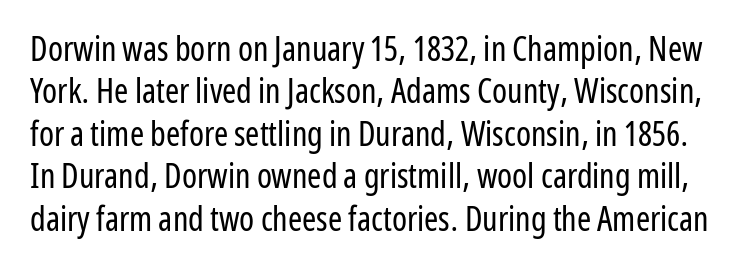
The image shows 34 px regular-weight, condensed sans-serif type, upright; set normal line spacing (1.25x), normal letter spacing, not underlined; low stroke contrast and a medium x-height.
